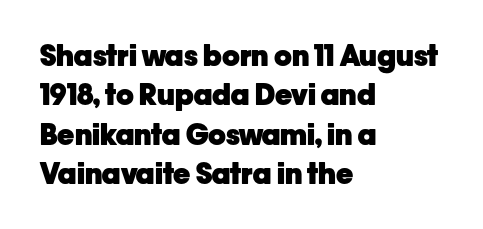
Q: Is the text bold? A: Yes.
Q: Is the text italic (slanted)? A: No, it is upright.
Q: Is the typeface a serif or a sans-serif typeface? A: Sans-serif.
Q: Is the text underlined? A: No.
Q: How is the paragraph aligned? A: Left-aligned.
Q: Is the spacing between letters normal or unusually wide? A: Normal.
Q: Is the spacing between lines tight, normal or loose? A: Normal.
Q: Width (condensed, normal, or wide)? A: Normal.
Q: Stroke contrast? A: Low.
Q: x-height? A: Medium.
Q: Monospaced? A: No.
